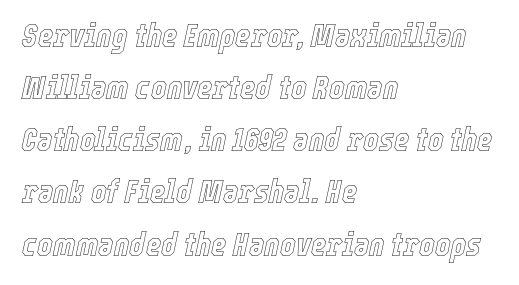
The image shows 33 px condensed type, italic (leaning right); set left-aligned, normal line spacing (1.58x), normal letter spacing, not underlined; a medium x-height.
